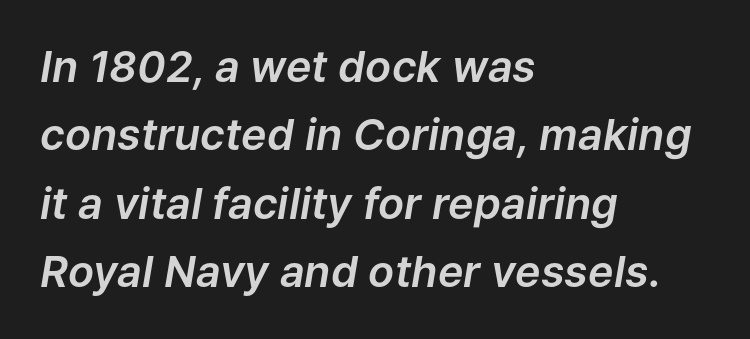
Q: Is the text italic (slanted)? A: Yes, it leans right by about 9 degrees.
Q: Is the text underlined? A: No.
Q: How is the paragraph aligned? A: Left-aligned.
Q: Is the spacing between letters normal or unusually wide? A: Normal.
Q: Is the spacing between lines tight, normal or loose? A: Normal.
Q: Width (condensed, normal, or wide)? A: Normal.
Q: Stroke contrast? A: Low.
Q: x-height? A: Medium.
Q: Monospaced? A: No.
